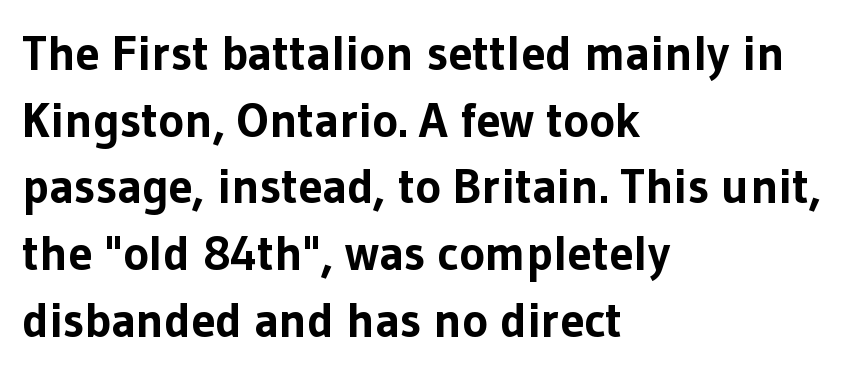
The image shows 49 px bold sans-serif type, upright; set left-aligned, normal line spacing (1.36x), normal letter spacing, not underlined; low stroke contrast and a medium x-height.
